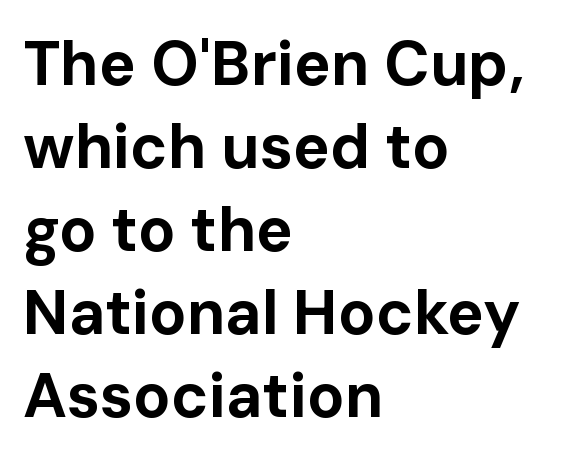
{"serif": "no", "italic": "no", "bold": "yes", "weight": "bold", "width": "normal", "stroke_contrast": "low", "x_height": "medium", "monospaced": "no", "underline": "no", "align": "left", "line_spacing": "normal", "line_spacing_ratio": 1.34, "letter_spacing": "normal", "letter_spacing_em": 0.0, "glyph_px": 62}
